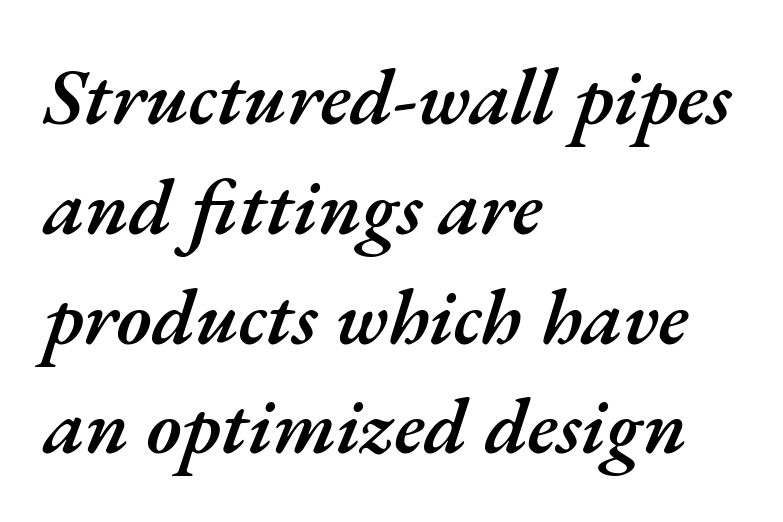
{"italic": "yes", "lean": "right", "slant_degrees": 17, "bold": "semi", "weight": "semibold", "width": "normal", "stroke_contrast": "medium", "x_height": "small", "monospaced": "no", "underline": "no", "align": "left", "line_spacing": "normal", "line_spacing_ratio": 1.39, "letter_spacing": "normal", "letter_spacing_em": 0.0, "glyph_px": 79}
